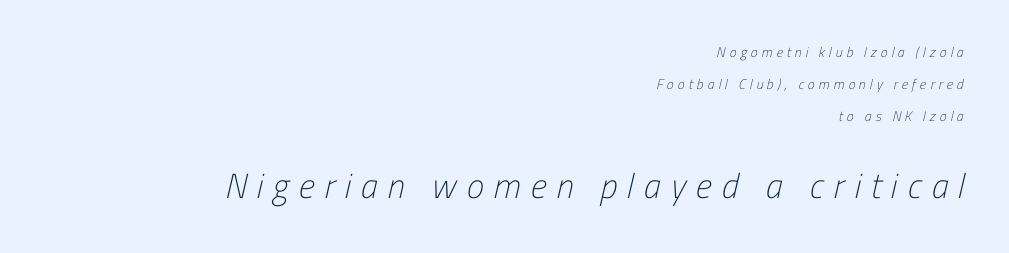
The image shows 35 px light, condensed sans-serif type; set right-aligned, loose line spacing (2.3x), unusually wide letter spacing (+0.28 em), not underlined; the second (bottom) block is 2.5x larger; low stroke contrast and a medium x-height.
